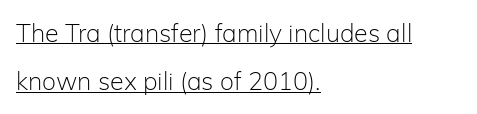
{"italic": "no", "bold": "no", "underline": "yes", "align": "left", "line_spacing": "loose", "line_spacing_ratio": 1.94, "letter_spacing": "normal", "letter_spacing_em": 0.0, "glyph_px": 25}
